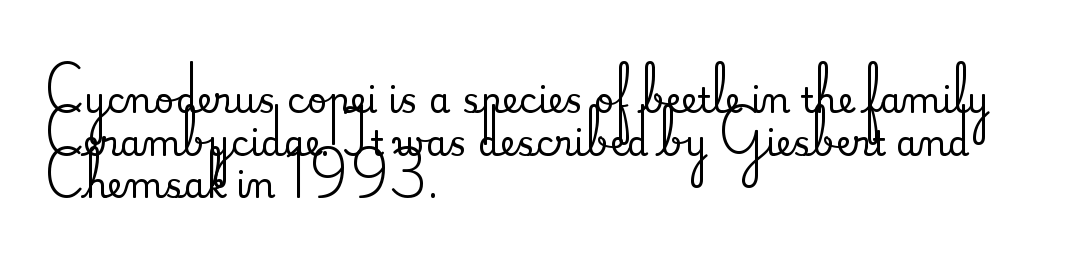
{"serif": "yes", "italic": "no", "width": "normal", "stroke_contrast": "medium", "x_height": "small", "monospaced": "no", "underline": "no", "align": "left", "line_spacing_ratio": 1.22, "letter_spacing": "normal", "letter_spacing_em": 0.0, "glyph_px": 35}
